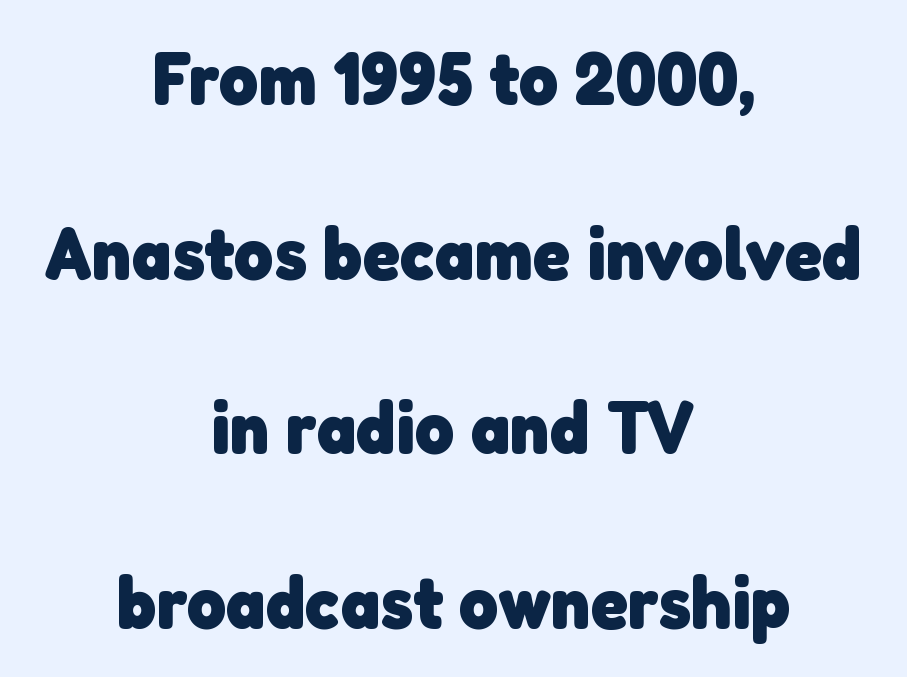
{"serif": "no", "bold": "yes", "weight": "heavy", "width": "normal", "stroke_contrast": "low", "x_height": "medium", "monospaced": "no", "underline": "no", "align": "center", "line_spacing": "loose", "line_spacing_ratio": 2.33, "letter_spacing": "normal", "letter_spacing_em": 0.0, "glyph_px": 75}
